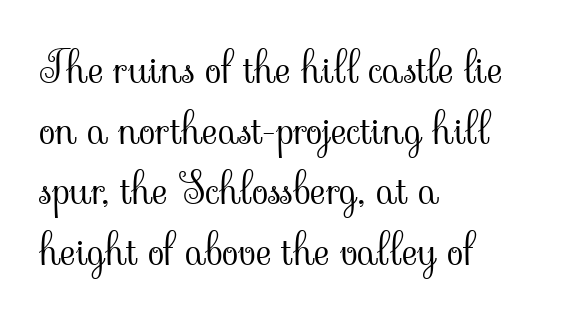
Q: Is the text bold? A: No.
Q: Is the text italic (slanted)? A: No, it is upright.
Q: Is the typeface a serif or a sans-serif typeface? A: Serif.
Q: Is the text underlined? A: No.
Q: How is the paragraph aligned? A: Left-aligned.
Q: Is the spacing between letters normal or unusually wide? A: Normal.
Q: Is the spacing between lines tight, normal or loose? A: Normal.
Q: Width (condensed, normal, or wide)? A: Normal.
Q: Stroke contrast? A: Low.
Q: x-height? A: Small.
Q: Monospaced? A: No.
